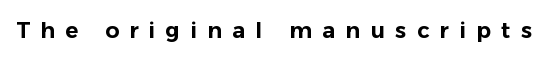
Q: Is the text italic (slanted)? A: No, it is upright.
Q: Is the text underlined? A: No.
Q: Is the spacing between letters normal or unusually wide? A: Unusually wide.
